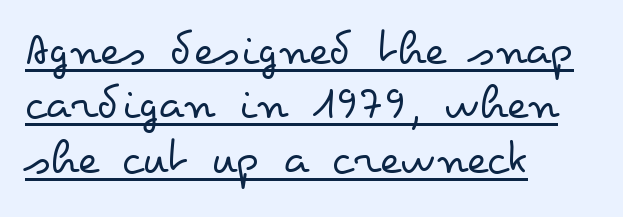
If you measured baseline to baseline, you'd find a short distance. The rendering uses the underline text-decoration. No extra tracking has been applied to these lines. Compared with a centered layout, this one pins lines to the left instead. Character widths vary here, with narrow letters taking less room than wide ones.
